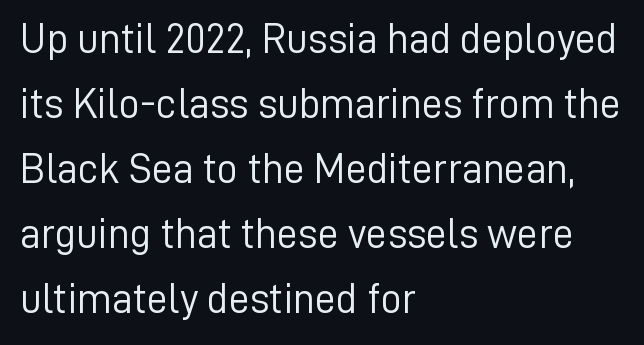
{"serif": "no", "italic": "no", "bold": "no", "weight": "light", "width": "normal", "stroke_contrast": "low", "x_height": "medium", "monospaced": "no", "underline": "no", "align": "left", "line_spacing": "normal", "line_spacing_ratio": 1.55, "letter_spacing": "normal", "letter_spacing_em": 0.0, "glyph_px": 42}
